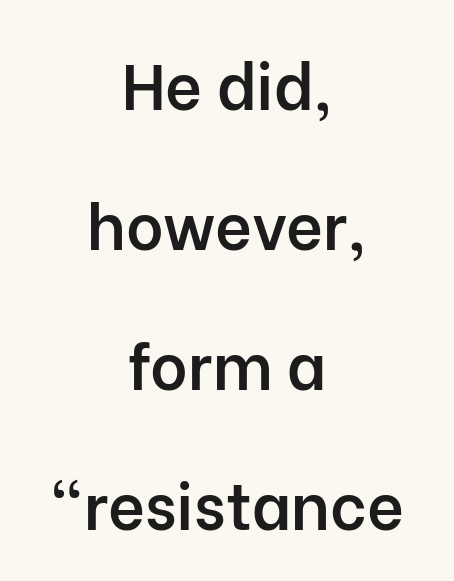
Q: Is the text bold? A: Semi-bold.
Q: Is the text italic (slanted)? A: No, it is upright.
Q: Is the typeface a serif or a sans-serif typeface? A: Sans-serif.
Q: Is the text underlined? A: No.
Q: How is the paragraph aligned? A: Centered.
Q: Is the spacing between letters normal or unusually wide? A: Normal.
Q: Is the spacing between lines tight, normal or loose? A: Loose.
Q: Width (condensed, normal, or wide)? A: Normal.
Q: Stroke contrast? A: Low.
Q: x-height? A: Medium.
Q: Monospaced? A: No.
